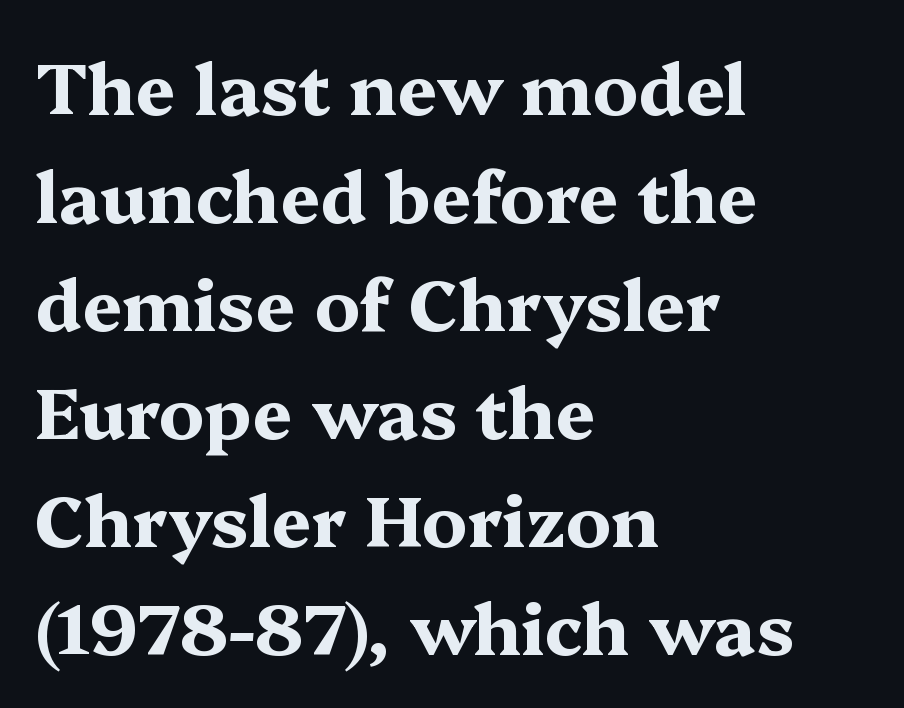
{"serif": "yes", "italic": "no", "bold": "yes", "weight": "bold", "width": "wide", "stroke_contrast": "medium", "x_height": "medium", "monospaced": "no", "underline": "no", "align": "left", "line_spacing": "normal", "line_spacing_ratio": 1.52, "letter_spacing": "normal", "letter_spacing_em": 0.0, "glyph_px": 71}
